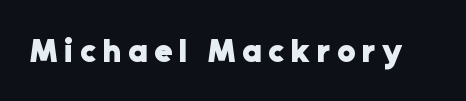
Q: Is the text bold? A: Yes.
Q: Is the text italic (slanted)? A: No, it is upright.
Q: Is the typeface a serif or a sans-serif typeface? A: Sans-serif.
Q: Is the text underlined? A: No.
Q: Is the spacing between letters normal or unusually wide? A: Unusually wide.
Q: Width (condensed, normal, or wide)? A: Normal.
Q: Stroke contrast? A: Low.
Q: x-height? A: Medium.
Q: Monospaced? A: No.
